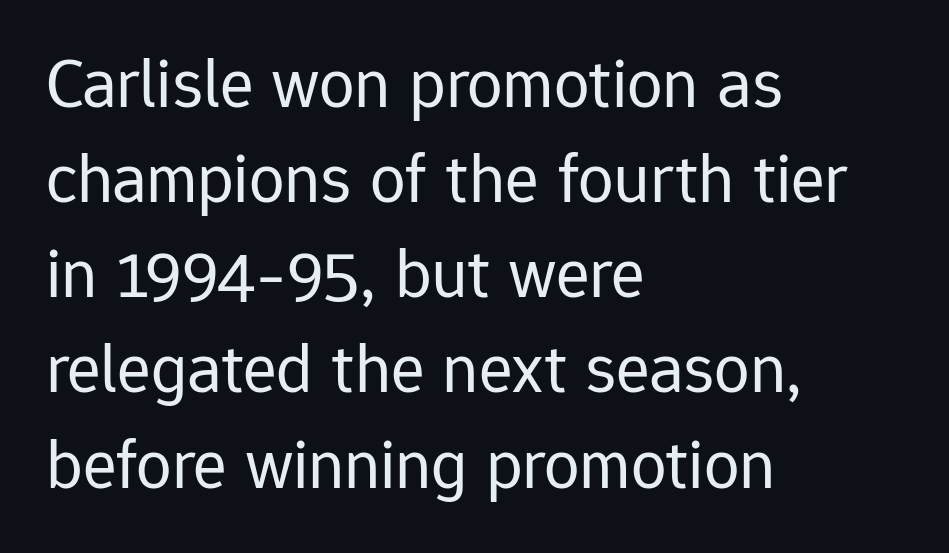
{"serif": "no", "italic": "no", "bold": "no", "weight": "regular", "width": "normal", "stroke_contrast": "low", "x_height": "medium", "monospaced": "no", "underline": "no", "align": "left", "line_spacing": "normal", "line_spacing_ratio": 1.34, "letter_spacing": "normal", "letter_spacing_em": 0.0, "glyph_px": 71}
